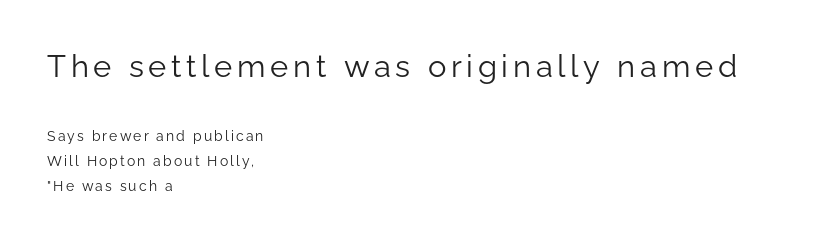
The image shows 31 px light sans-serif type, upright; set left-aligned, line spacing 1.79x, not underlined; the first (top) block is 2.21x larger; low stroke contrast and a medium x-height.
